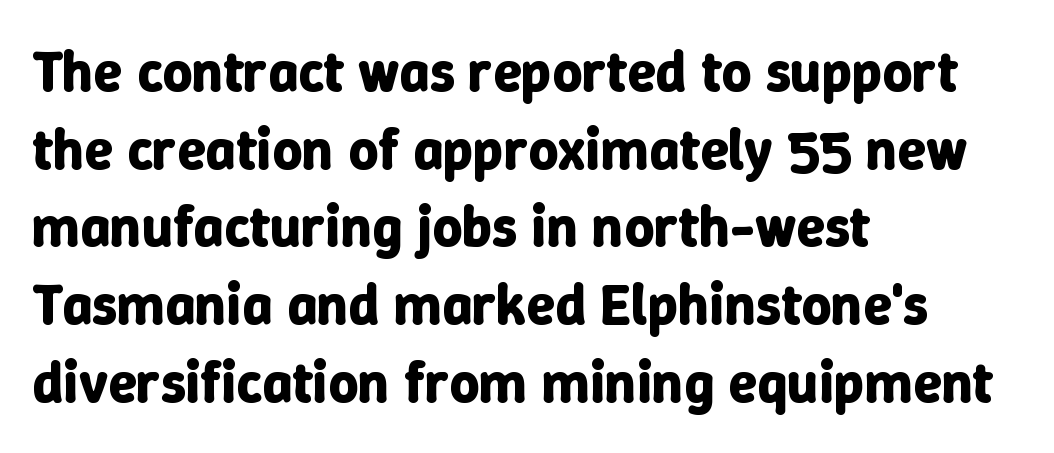
Q: Is the text bold? A: Yes.
Q: Is the text italic (slanted)? A: No, it is upright.
Q: Is the text underlined? A: No.
Q: How is the paragraph aligned? A: Left-aligned.
Q: Is the spacing between letters normal or unusually wide? A: Normal.
Q: Is the spacing between lines tight, normal or loose? A: Normal.
Q: Width (condensed, normal, or wide)? A: Normal.
Q: Stroke contrast? A: Low.
Q: x-height? A: Medium.
Q: Monospaced? A: No.
